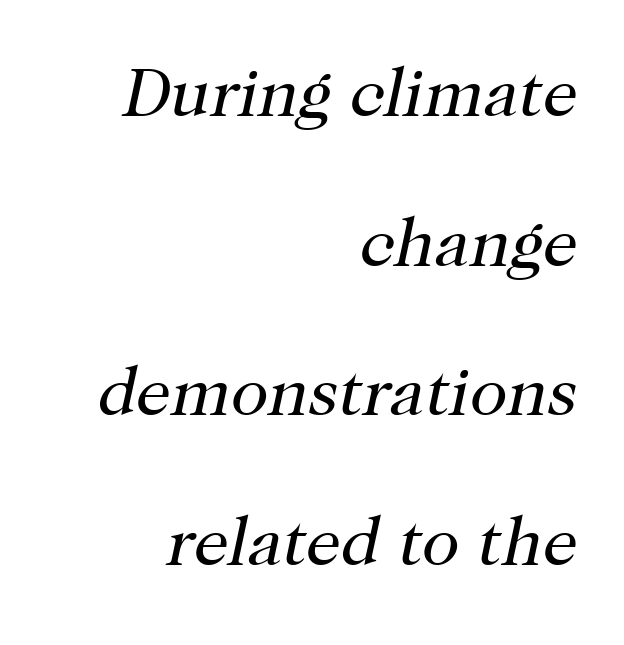
The image shows 69 px regular-weight serif type, italic (leaning right); set right-aligned, loose line spacing (2.17x), normal letter spacing, not underlined; high stroke contrast and a medium x-height.
